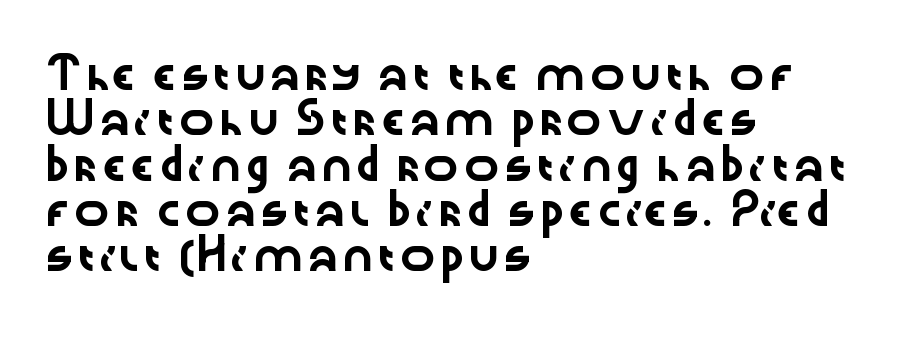
{"serif": "no", "italic": "no", "width": "wide", "stroke_contrast": "low", "x_height": "medium", "monospaced": "no", "underline": "no", "align": "left", "line_spacing": "normal", "line_spacing_ratio": 1.51, "letter_spacing": "normal", "letter_spacing_em": 0.0, "glyph_px": 30}
